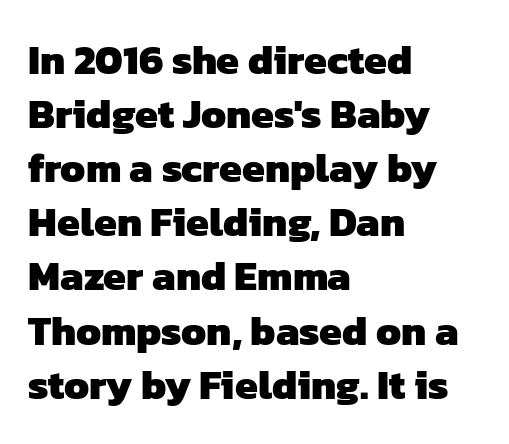
The image shows 41 px heavy sans-serif type; set left-aligned, normal line spacing (1.32x), normal letter spacing, not underlined; low stroke contrast and a medium x-height.
